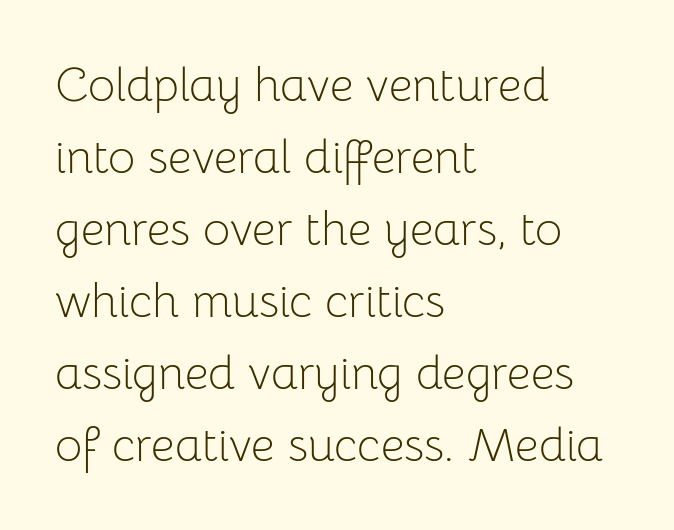
The image shows 47 px light sans-serif type, upright; set left-aligned, normal line spacing (1.53x), normal letter spacing, not underlined; low stroke contrast and a medium x-height.
